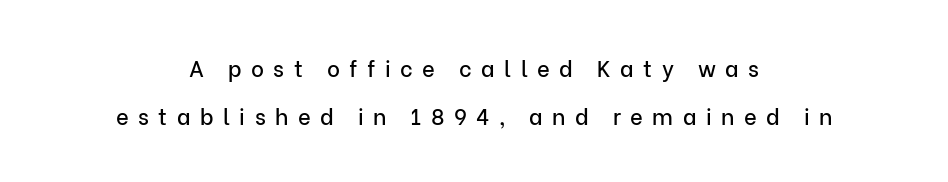
{"italic": "no", "underline": "no", "align": "center", "line_spacing": "loose", "line_spacing_ratio": 2.2, "letter_spacing": "wide", "letter_spacing_em": 0.43, "glyph_px": 22}
